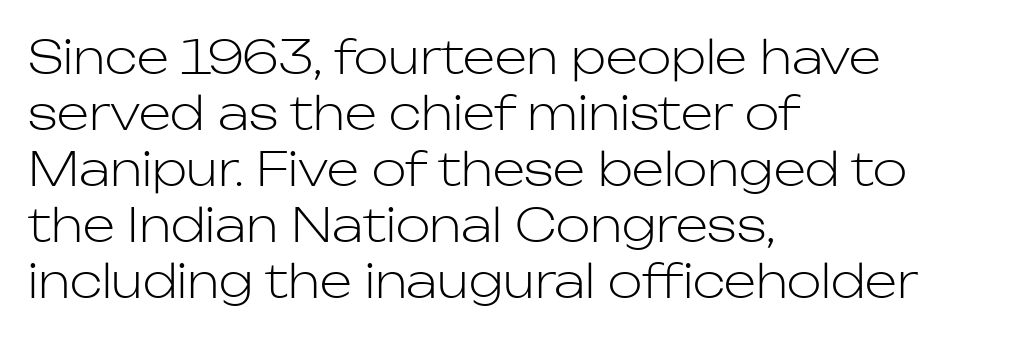
The image shows 46 px light sans-serif type, upright; set left-aligned, line spacing 1.22x, normal letter spacing, not underlined; low stroke contrast and a medium x-height.
